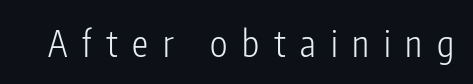
Q: Is the text bold? A: No.
Q: Is the text italic (slanted)? A: No, it is upright.
Q: Is the typeface a serif or a sans-serif typeface? A: Sans-serif.
Q: Is the text underlined? A: No.
Q: Is the spacing between letters normal or unusually wide? A: Unusually wide.
Q: Width (condensed, normal, or wide)? A: Condensed.
Q: Stroke contrast? A: Low.
Q: x-height? A: Medium.
Q: Monospaced? A: No.
